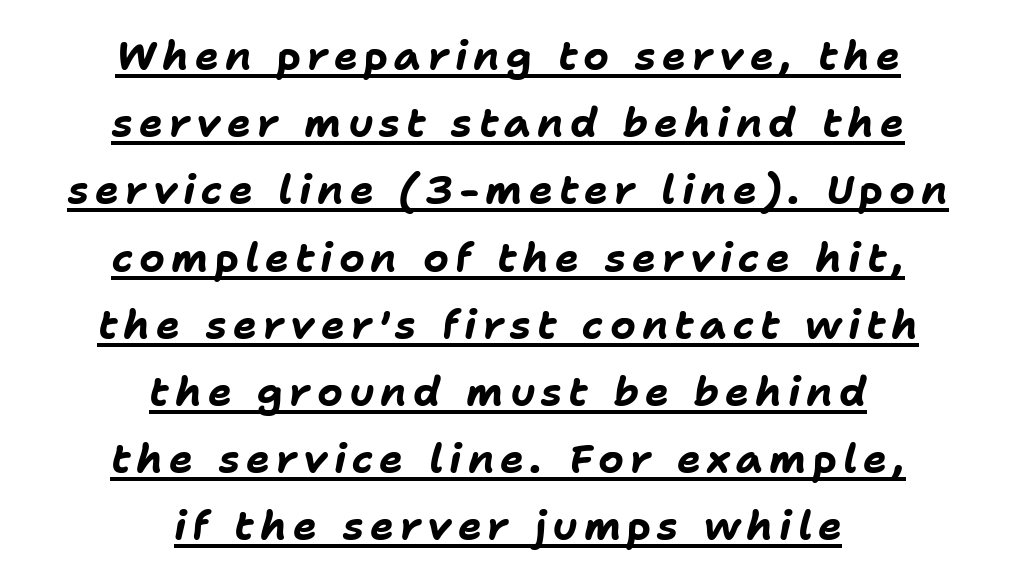
The image shows 40 px bold type, italic (leaning right); set centered, normal line spacing (1.68x), underlined; low stroke contrast and a medium x-height.
